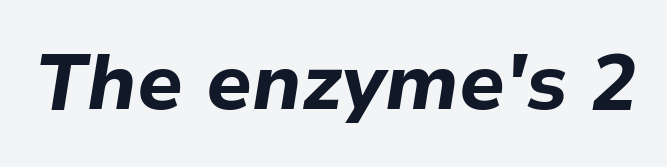
The image shows 78 px bold type, italic (leaning right); set normal letter spacing, not underlined; low stroke contrast and a medium x-height.
